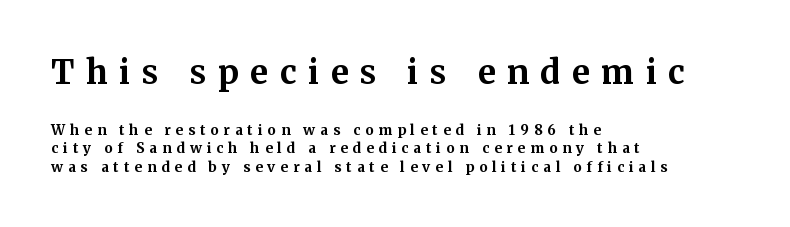
Q: Is the text bold? A: Yes.
Q: Is the text italic (slanted)? A: No, it is upright.
Q: Is the typeface a serif or a sans-serif typeface? A: Serif.
Q: Is the text underlined? A: No.
Q: How is the paragraph aligned? A: Left-aligned.
Q: Is the spacing between letters normal or unusually wide? A: Unusually wide.
Q: Is the spacing between lines tight, normal or loose? A: Normal.
Q: Which block of text is set in a larger size, the first (top) or the second (bottom)? A: The first (top) one.
Q: Width (condensed, normal, or wide)? A: Normal.
Q: Stroke contrast? A: Medium.
Q: x-height? A: Medium.
Q: Monospaced? A: No.
